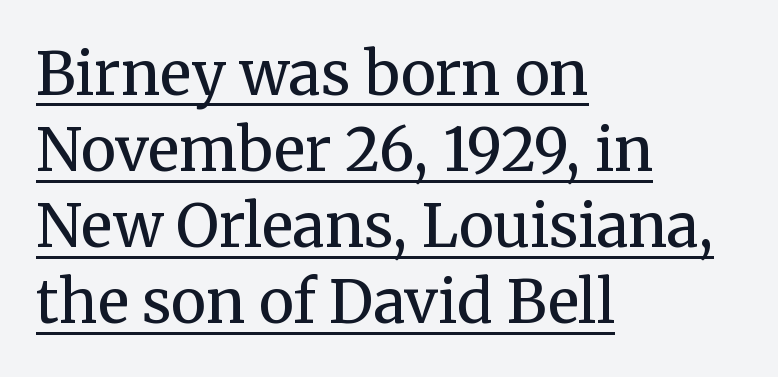
Q: Is the text bold? A: No.
Q: Is the text italic (slanted)? A: No, it is upright.
Q: Is the typeface a serif or a sans-serif typeface? A: Serif.
Q: Is the text underlined? A: Yes.
Q: How is the paragraph aligned? A: Left-aligned.
Q: Is the spacing between letters normal or unusually wide? A: Normal.
Q: Is the spacing between lines tight, normal or loose? A: Normal.
Q: Width (condensed, normal, or wide)? A: Normal.
Q: Stroke contrast? A: Medium.
Q: x-height? A: Medium.
Q: Monospaced? A: No.
